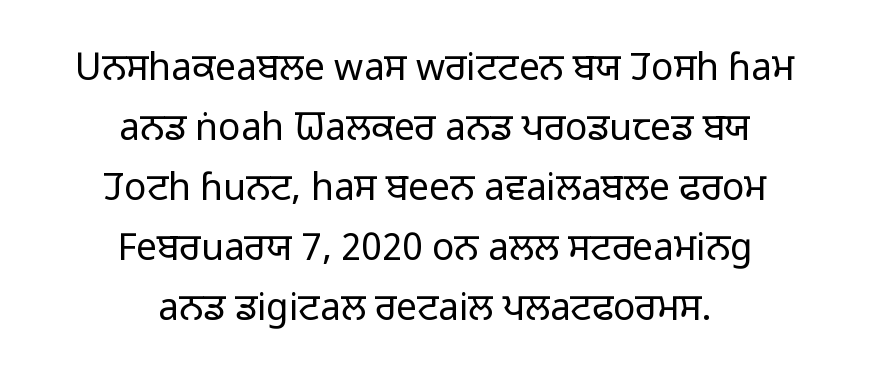
Q: Is the text bold? A: No.
Q: Is the text italic (slanted)? A: No, it is upright.
Q: Is the typeface a serif or a sans-serif typeface? A: Sans-serif.
Q: Is the text underlined? A: No.
Q: How is the paragraph aligned? A: Centered.
Q: Is the spacing between letters normal or unusually wide? A: Normal.
Q: Is the spacing between lines tight, normal or loose? A: Normal.
Q: Width (condensed, normal, or wide)? A: Normal.
Q: Stroke contrast? A: Low.
Q: x-height? A: Medium.
Q: Monospaced? A: No.
